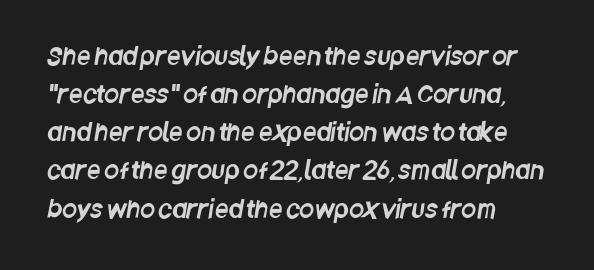
{"underline": "no", "align": "left", "line_spacing": "normal", "line_spacing_ratio": 1.59, "letter_spacing": "normal", "letter_spacing_em": 0.0, "glyph_px": 24}
